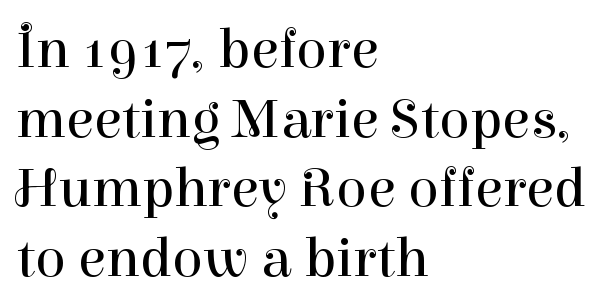
The image shows 57 px regular-weight serif type, upright; set left-aligned, line spacing 1.22x, normal letter spacing, not underlined; high stroke contrast and a medium x-height.
